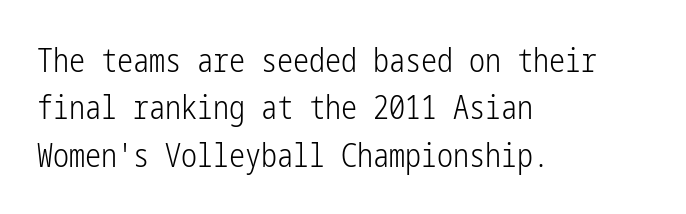
Letters rest on an invisible, unmarked baseline. A quiet, ordinary-to-light weight characterises the typeface. The rag falls on the right side of this text block. The glyphs in this specimen are sans serif. The letters stand straight up with perfectly vertical stems. The passage shown has conventional tracking throughout.
